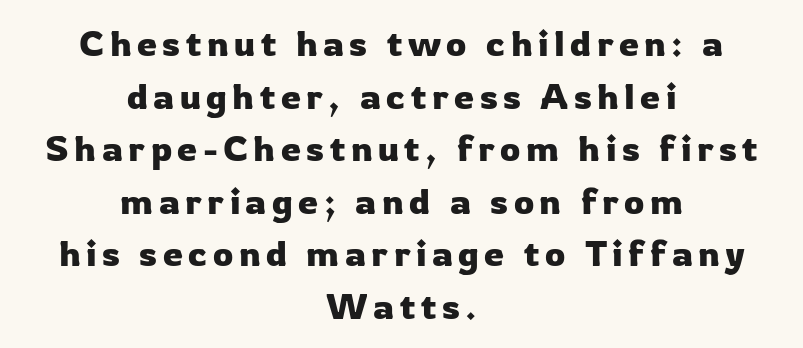
{"serif": "no", "italic": "no", "width": "normal", "stroke_contrast": "low", "x_height": "medium", "monospaced": "no", "underline": "no", "align": "center", "line_spacing": "normal", "line_spacing_ratio": 1.46, "glyph_px": 36}
